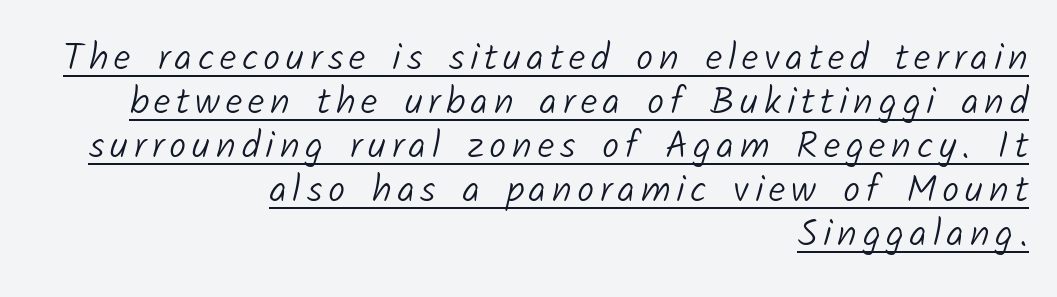
Q: Is the text bold? A: No.
Q: Is the typeface a serif or a sans-serif typeface? A: Sans-serif.
Q: Is the text underlined? A: Yes.
Q: How is the paragraph aligned? A: Right-aligned.
Q: Width (condensed, normal, or wide)? A: Normal.
Q: Stroke contrast? A: Low.
Q: x-height? A: Medium.
Q: Monospaced? A: No.
